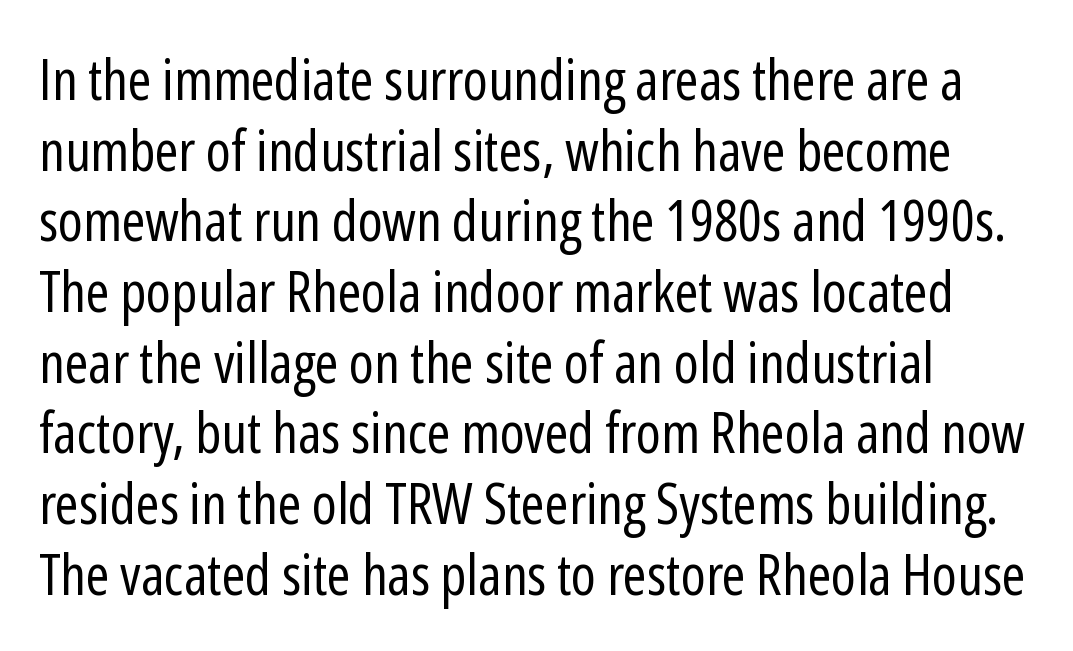
The image shows 57 px regular-weight, condensed sans-serif type, upright; set left-aligned, line spacing 1.24x, normal letter spacing, not underlined; low stroke contrast and a medium x-height.
